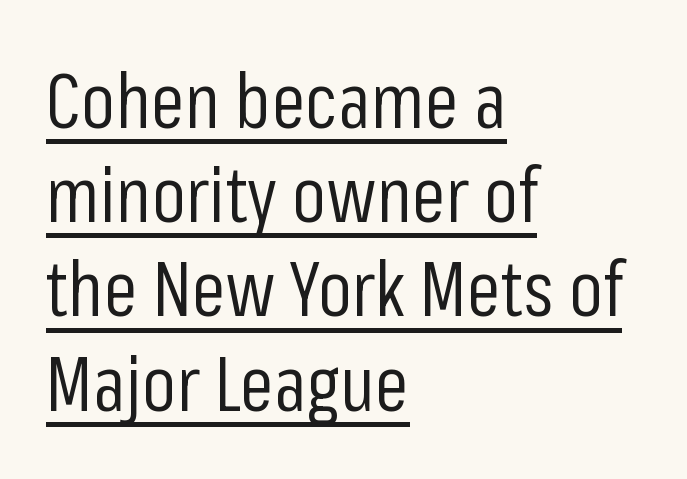
No extra ink here — the face is not bold. The rag falls on the right side of this text block. Style check: upright. These lines are rendered in a variable-pitch font. Does the type have serifs? No, each stem ends abruptly. The letterforms sit shoulder to shoulder at normal distance.
